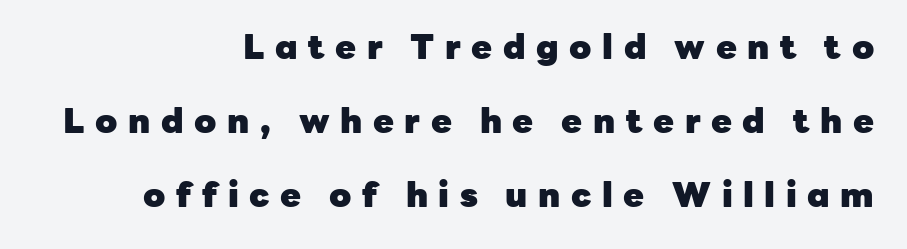
{"serif": "no", "italic": "no", "bold": "yes", "weight": "heavy", "width": "normal", "stroke_contrast": "low", "x_height": "medium", "monospaced": "no", "underline": "no", "align": "right", "line_spacing": "loose", "line_spacing_ratio": 2.17, "letter_spacing": "wide", "letter_spacing_em": 0.31, "glyph_px": 34}
